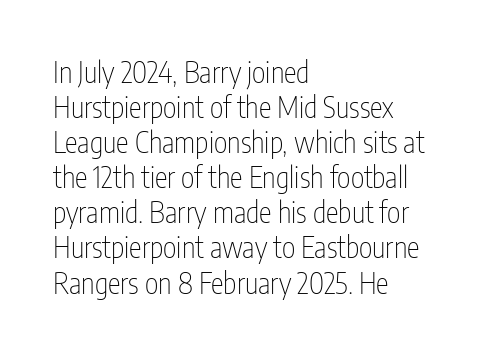
Q: Is the text bold? A: No.
Q: Is the text italic (slanted)? A: No, it is upright.
Q: Is the typeface a serif or a sans-serif typeface? A: Sans-serif.
Q: Is the text underlined? A: No.
Q: How is the paragraph aligned? A: Left-aligned.
Q: Is the spacing between letters normal or unusually wide? A: Normal.
Q: Width (condensed, normal, or wide)? A: Condensed.
Q: Stroke contrast? A: Low.
Q: x-height? A: Medium.
Q: Monospaced? A: No.
